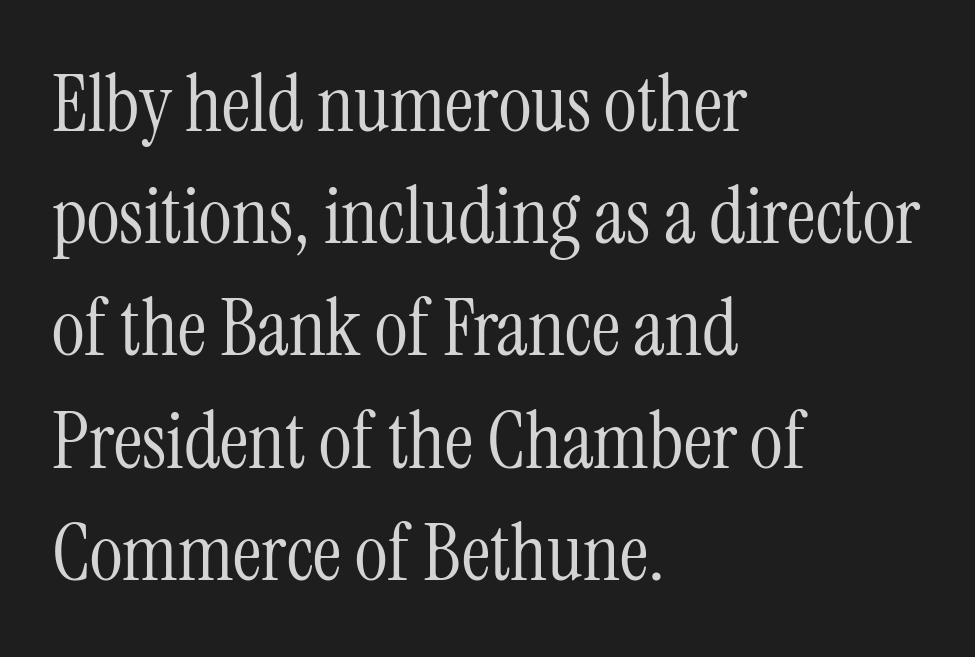
The image shows 79 px light, condensed serif type, upright; set left-aligned, normal line spacing (1.42x), normal letter spacing, not underlined; medium stroke contrast and a medium x-height.
